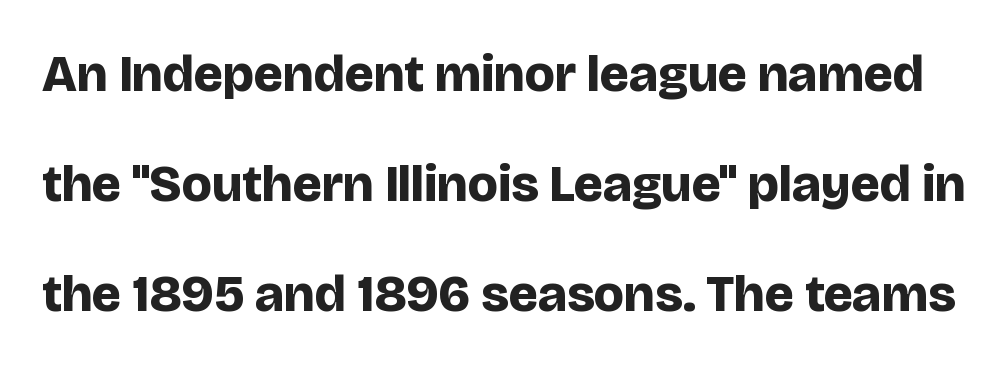
The lettering holds an erect, upright posture throughout. These lines carry a lot of weight — the face is fully bold. Only glyphs here, with clear space below each row. Looks like regular typesetting: each glyph gets only the width it needs.
